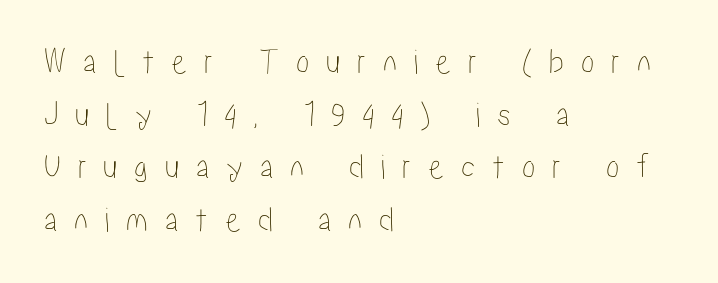
The image shows 36 px condensed type, upright; set left-aligned, normal line spacing (1.46x), unusually wide letter spacing (+0.46 em), not underlined; low stroke contrast and a medium x-height.
